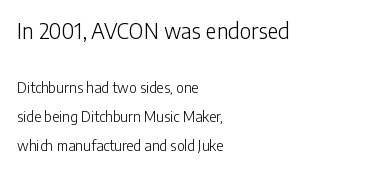
Q: Is the text bold? A: No.
Q: Is the text italic (slanted)? A: No, it is upright.
Q: Is the text underlined? A: No.
Q: How is the paragraph aligned? A: Left-aligned.
Q: Is the spacing between letters normal or unusually wide? A: Normal.
Q: Is the spacing between lines tight, normal or loose? A: Loose.
Q: Which block of text is set in a larger size, the first (top) or the second (bottom)? A: The first (top) one.
